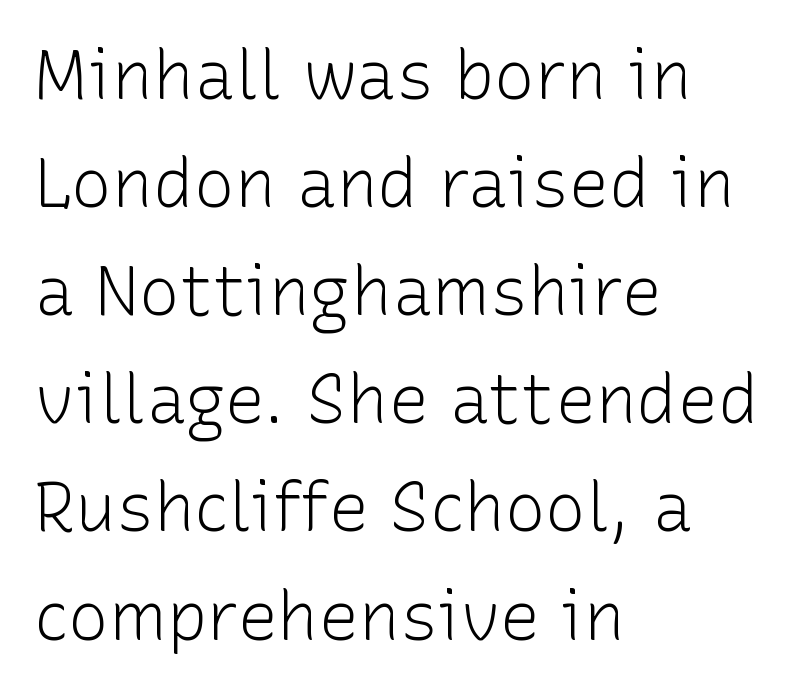
This sample has the flowing, uneven cadence of proportional lettering. Tracking value appears to be zero — textbook default spacing. One glance says typical: line gaps are just what's usual. Teacher's note: observe the even left margin — that is flush-left alignment.
